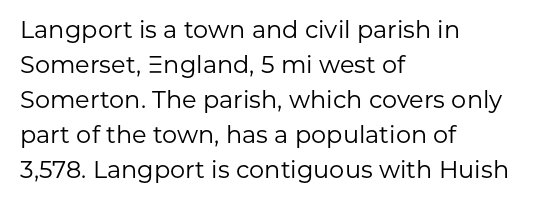
Q: Is the text bold? A: No.
Q: Is the text italic (slanted)? A: No, it is upright.
Q: Is the text underlined? A: No.
Q: How is the paragraph aligned? A: Left-aligned.
Q: Is the spacing between letters normal or unusually wide? A: Normal.
Q: Is the spacing between lines tight, normal or loose? A: Normal.
